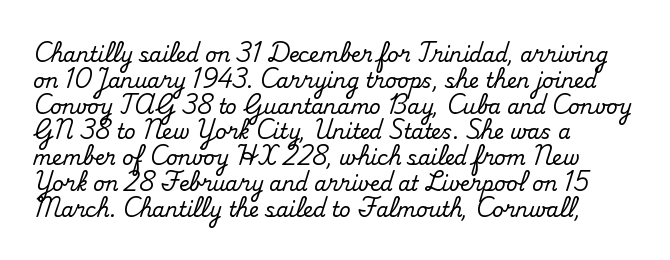
The image shows 20 px text type; set left-aligned, normal line spacing (1.29x), normal letter spacing, not underlined.
